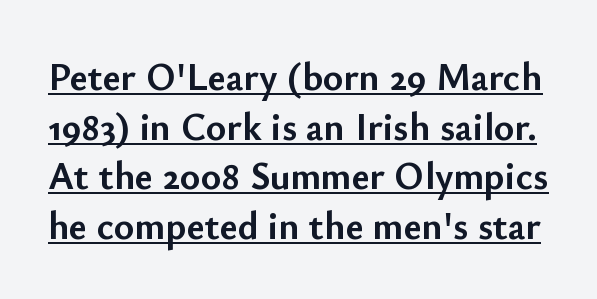
{"serif": "no", "italic": "no", "bold": "yes", "weight": "semibold", "width": "normal", "stroke_contrast": "low", "x_height": "small", "monospaced": "no", "underline": "yes", "line_spacing": "normal", "line_spacing_ratio": 1.27, "letter_spacing": "normal", "letter_spacing_em": 0.0, "glyph_px": 39}
